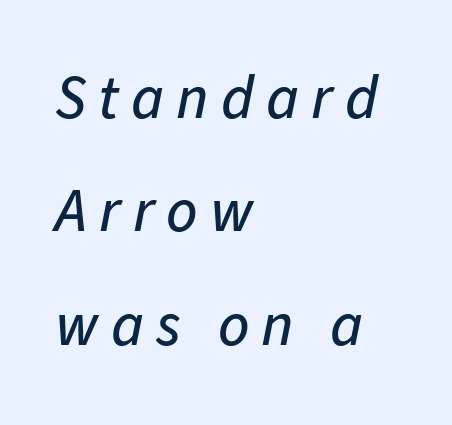
{"italic": "yes", "lean": "right", "slant_degrees": 11, "width": "normal", "stroke_contrast": "low", "x_height": "medium", "monospaced": "no", "underline": "no", "align": "left", "line_spacing_ratio": 1.86, "letter_spacing": "wide", "letter_spacing_em": 0.2, "glyph_px": 61}
